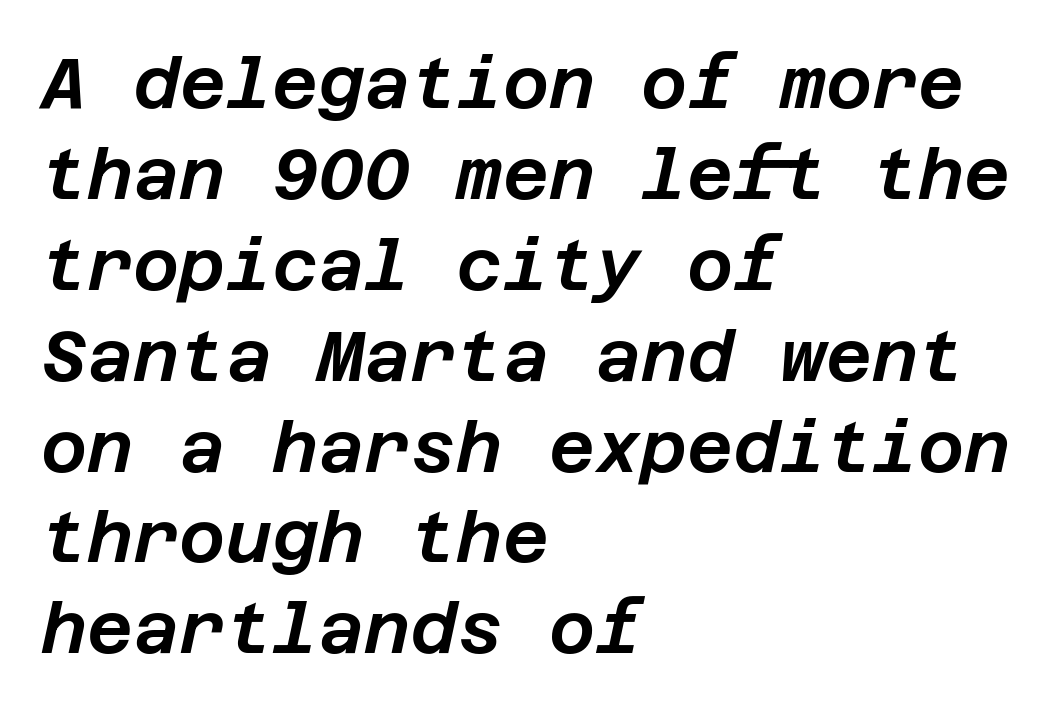
Q: Is the text italic (slanted)? A: Yes, it leans right by about 12 degrees.
Q: Is the text underlined? A: No.
Q: How is the paragraph aligned? A: Left-aligned.
Q: Is the spacing between letters normal or unusually wide? A: Normal.
Q: Is the spacing between lines tight, normal or loose? A: Normal.
Q: Width (condensed, normal, or wide)? A: Normal.
Q: Stroke contrast? A: Low.
Q: x-height? A: Large.
